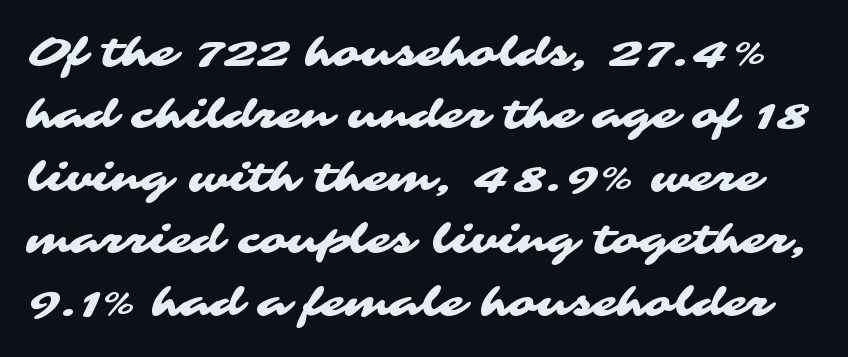
Type style note: lacks serifs. Line spacing here is normal. Lines of text with bare space underneath. Varying glyph widths throughout — classic text-font behaviour. Nobody touched the tracking dial on this one.
